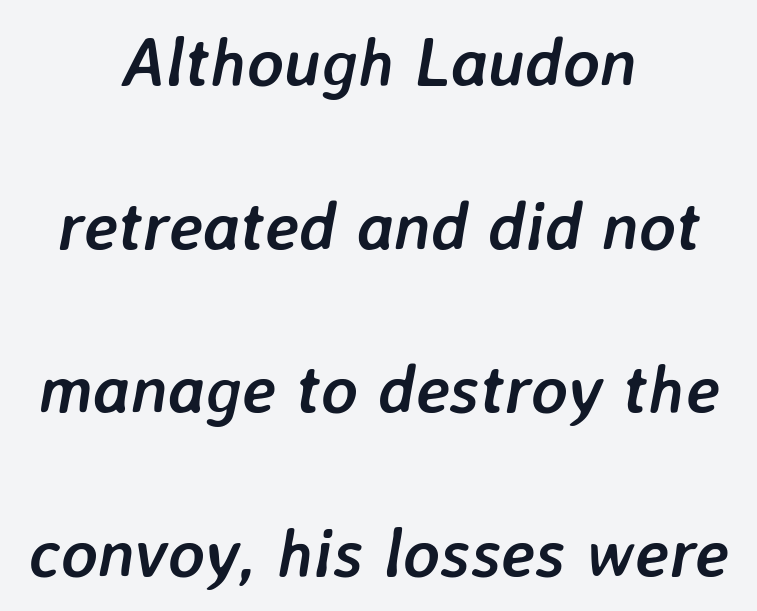
Q: Is the text bold? A: Yes.
Q: Is the text italic (slanted)? A: Yes, it leans right by about 7 degrees.
Q: Is the text underlined? A: No.
Q: How is the paragraph aligned? A: Centered.
Q: Is the spacing between letters normal or unusually wide? A: Normal.
Q: Is the spacing between lines tight, normal or loose? A: Loose.
Q: Width (condensed, normal, or wide)? A: Normal.
Q: Stroke contrast? A: Low.
Q: x-height? A: Medium.
Q: Monospaced? A: No.
